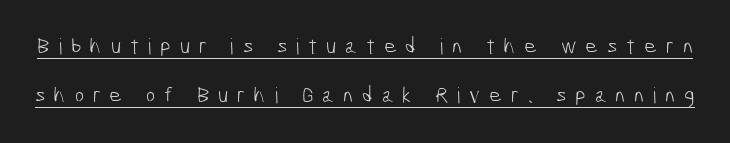
The image shows 22 px text type; set loose line spacing (2.23x), unusually wide letter spacing (+0.4 em), underlined.
